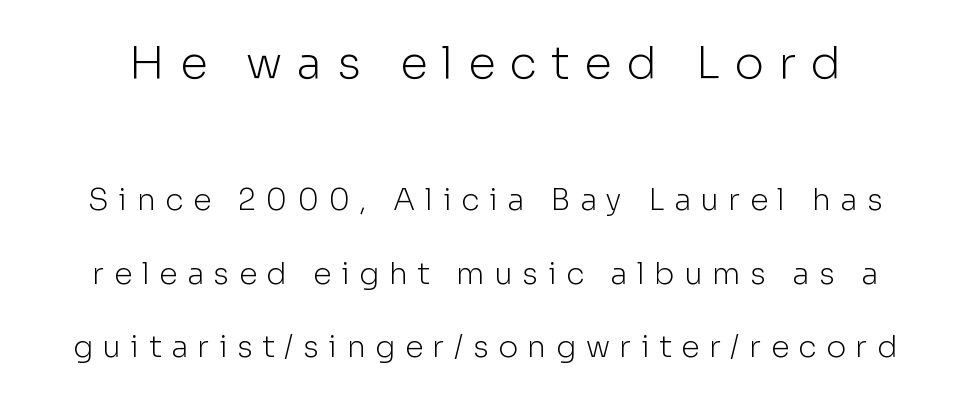
Q: Is the text bold? A: No.
Q: Is the text italic (slanted)? A: No, it is upright.
Q: Is the typeface a serif or a sans-serif typeface? A: Sans-serif.
Q: Is the text underlined? A: No.
Q: Is the spacing between letters normal or unusually wide? A: Unusually wide.
Q: Is the spacing between lines tight, normal or loose? A: Loose.
Q: Which block of text is set in a larger size, the first (top) or the second (bottom)? A: The first (top) one.
Q: Width (condensed, normal, or wide)? A: Normal.
Q: Stroke contrast? A: Low.
Q: x-height? A: Medium.
Q: Monospaced? A: No.
